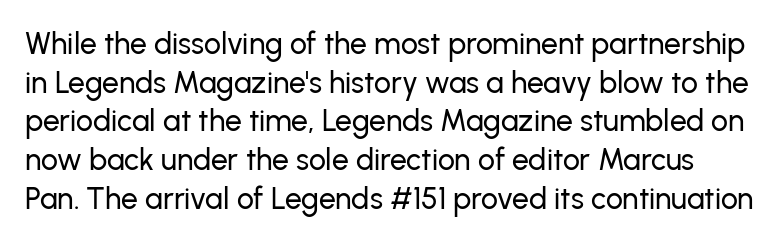
Notice how the stems are strictly vertical — no italics here. The area under the type is left untouched. Character widths vary here, with narrow letters taking less room than wide ones. Letter spacing: default. The type family on display is of the sans-serif kind. A normal amount of white space separates one row of letters from the next.
